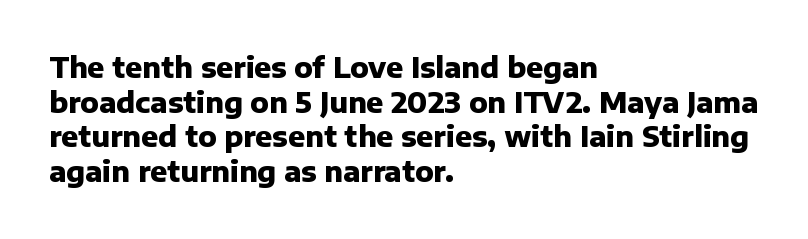
The typesetting leans heavy: a genuine bold. The type sits square on the baseline with zero lean. Check the space under the baseline: it is left empty. Here the designer chose a conventional face with non-uniform glyph widths.
